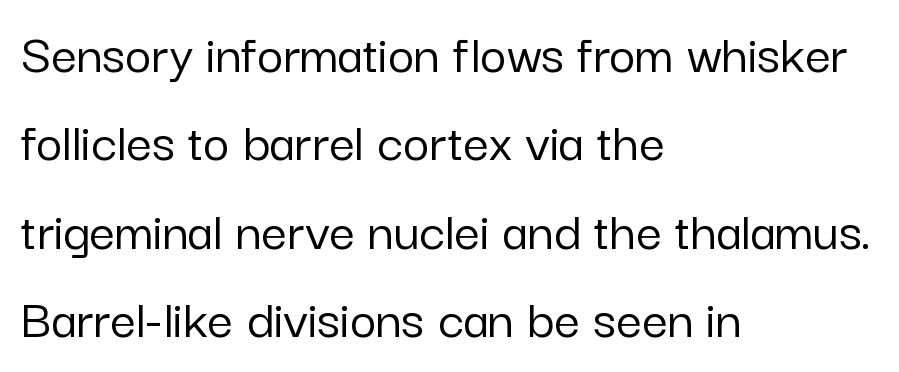
Q: Is the text italic (slanted)? A: No, it is upright.
Q: Is the typeface a serif or a sans-serif typeface? A: Sans-serif.
Q: Is the text underlined? A: No.
Q: How is the paragraph aligned? A: Left-aligned.
Q: Is the spacing between letters normal or unusually wide? A: Normal.
Q: Is the spacing between lines tight, normal or loose? A: Normal.
Q: Width (condensed, normal, or wide)? A: Normal.
Q: Stroke contrast? A: Low.
Q: x-height? A: Medium.
Q: Monospaced? A: No.
